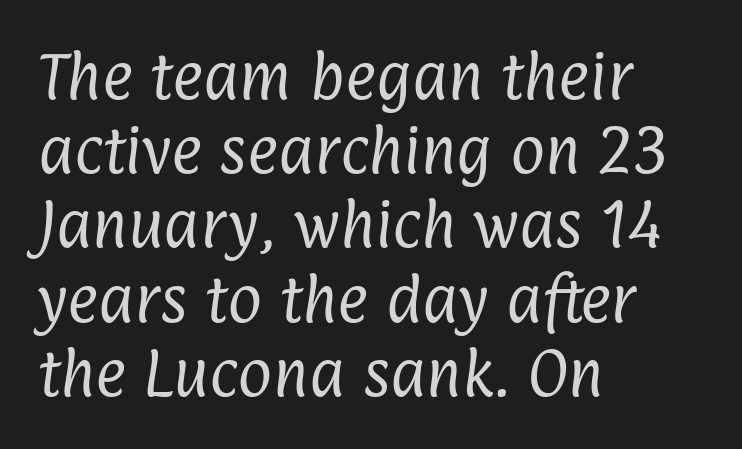
Q: Is the text bold? A: No.
Q: Is the typeface a serif or a sans-serif typeface? A: Sans-serif.
Q: Is the text underlined? A: No.
Q: How is the paragraph aligned? A: Left-aligned.
Q: Is the spacing between letters normal or unusually wide? A: Normal.
Q: Is the spacing between lines tight, normal or loose? A: Normal.
Q: Width (condensed, normal, or wide)? A: Condensed.
Q: Stroke contrast? A: Low.
Q: x-height? A: Medium.
Q: Monospaced? A: No.
